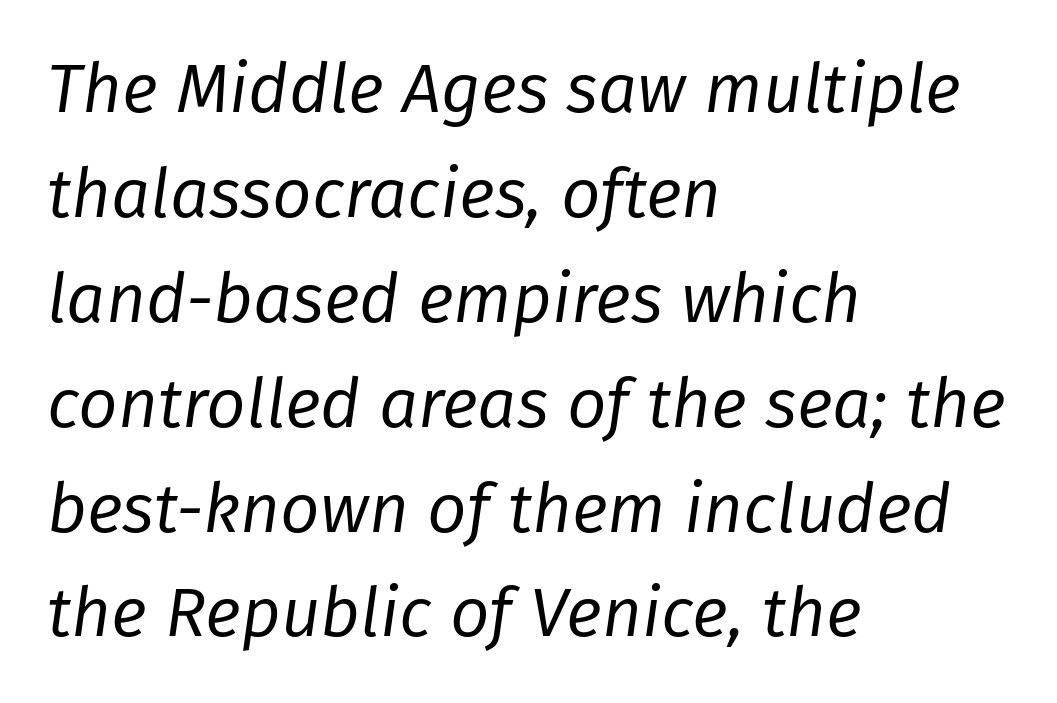
{"italic": "yes", "lean": "right", "slant_degrees": 8, "bold": "no", "weight": "regular", "width": "normal", "stroke_contrast": "low", "x_height": "medium", "monospaced": "no", "underline": "no", "align": "left", "line_spacing": "normal", "line_spacing_ratio": 1.52, "letter_spacing": "normal", "letter_spacing_em": 0.0, "glyph_px": 69}
